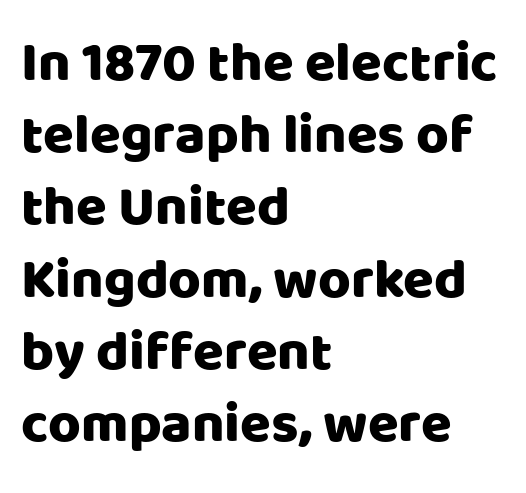
The designer went with a sans here, leaving each stem footless. The rendering uses natural spacing where letterforms have individual widths. Students, note that the glyphs here touch the page at normal intervals. Each new line begins a customary step beneath the previous one. Each row of text sits above clean, open space.
